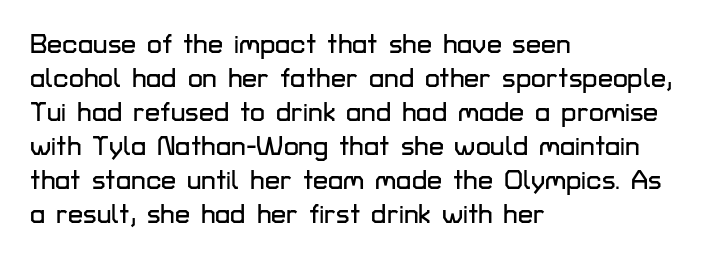
The image shows 27 px text type, upright; set left-aligned, normal line spacing (1.26x), normal letter spacing, not underlined.
